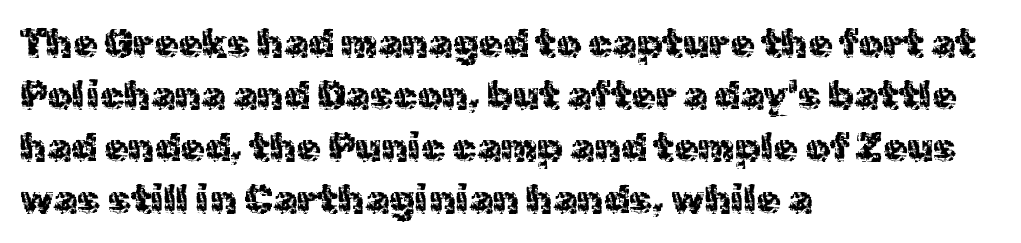
Italic: no, the glyphs are upright roman. Horizontal bands of white between lines are of average thickness. Bare-footed words on every line. The paragraph shown leans on its left margin. Nothing unusual about the tracking: characters are spaced as the font intends. No chunkiness to these letters — they're not bold.
